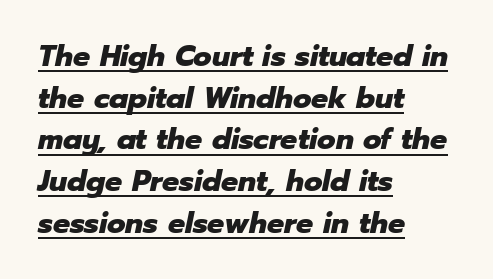
Q: Is the text bold? A: Yes.
Q: Is the text italic (slanted)? A: Yes, it leans right by about 12 degrees.
Q: Is the text underlined? A: Yes.
Q: How is the paragraph aligned? A: Left-aligned.
Q: Is the spacing between letters normal or unusually wide? A: Normal.
Q: Is the spacing between lines tight, normal or loose? A: Normal.
Q: Width (condensed, normal, or wide)? A: Normal.
Q: Stroke contrast? A: Low.
Q: x-height? A: Medium.
Q: Monospaced? A: No.
